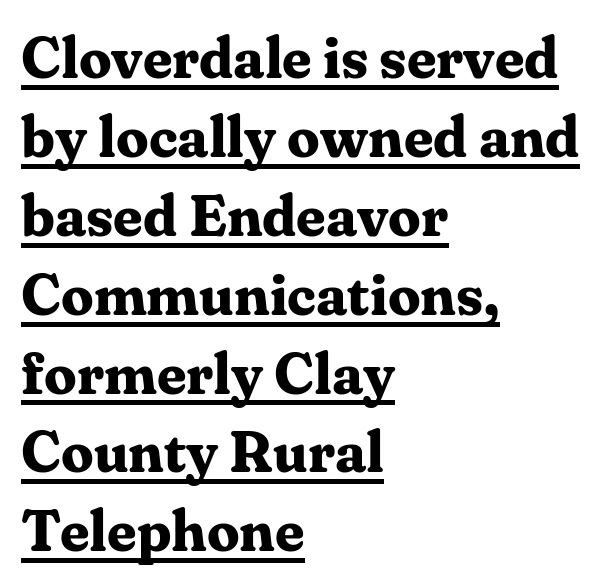
Q: Is the text bold? A: Yes.
Q: Is the text italic (slanted)? A: No, it is upright.
Q: Is the typeface a serif or a sans-serif typeface? A: Serif.
Q: Is the text underlined? A: Yes.
Q: How is the paragraph aligned? A: Left-aligned.
Q: Is the spacing between letters normal or unusually wide? A: Normal.
Q: Is the spacing between lines tight, normal or loose? A: Normal.
Q: Width (condensed, normal, or wide)? A: Normal.
Q: Stroke contrast? A: Medium.
Q: x-height? A: Medium.
Q: Monospaced? A: No.
